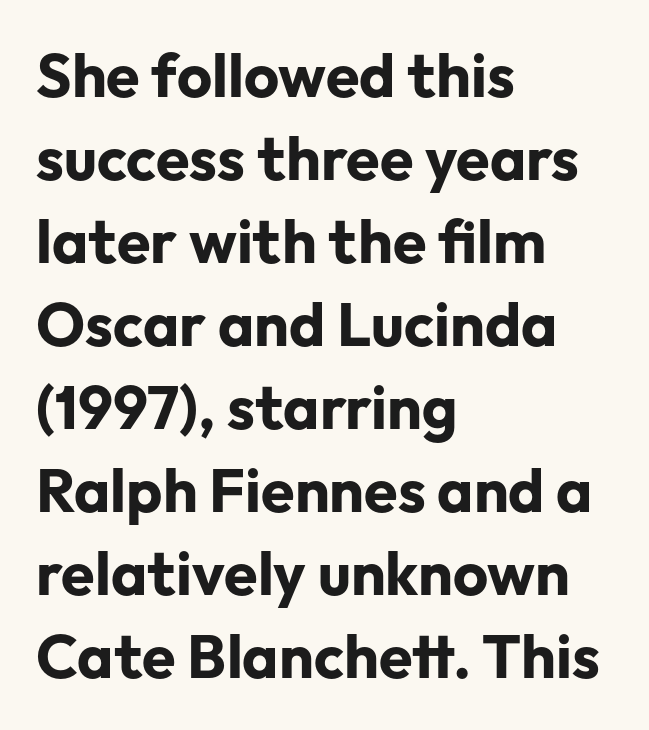
Q: Is the text bold? A: Yes.
Q: Is the text italic (slanted)? A: No, it is upright.
Q: Is the typeface a serif or a sans-serif typeface? A: Sans-serif.
Q: Is the text underlined? A: No.
Q: How is the paragraph aligned? A: Left-aligned.
Q: Is the spacing between letters normal or unusually wide? A: Normal.
Q: Is the spacing between lines tight, normal or loose? A: Normal.
Q: Width (condensed, normal, or wide)? A: Normal.
Q: Stroke contrast? A: Low.
Q: x-height? A: Medium.
Q: Monospaced? A: No.
